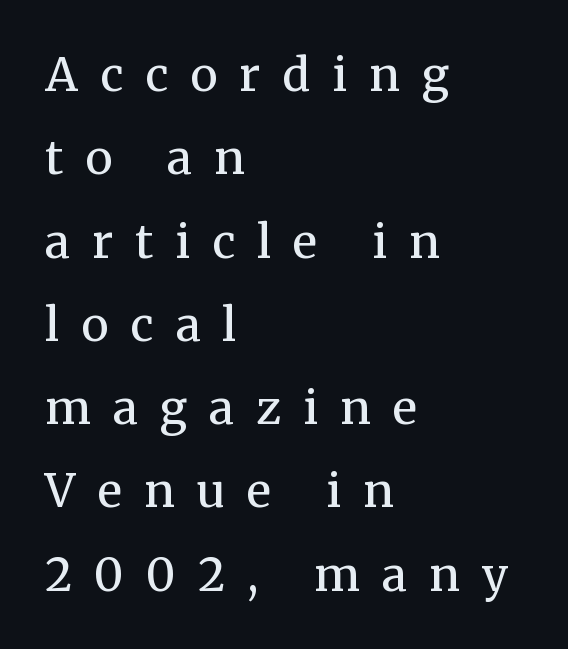
Q: Is the text bold? A: No.
Q: Is the text italic (slanted)? A: No, it is upright.
Q: Is the typeface a serif or a sans-serif typeface? A: Serif.
Q: Is the text underlined? A: No.
Q: How is the paragraph aligned? A: Left-aligned.
Q: Is the spacing between letters normal or unusually wide? A: Unusually wide.
Q: Width (condensed, normal, or wide)? A: Normal.
Q: Stroke contrast? A: Medium.
Q: x-height? A: Medium.
Q: Monospaced? A: No.
